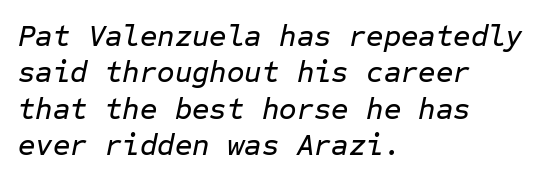
{"italic": "yes", "lean": "right", "slant_degrees": 12, "width": "normal", "stroke_contrast": "low", "x_height": "medium", "monospaced": "yes", "underline": "no", "align": "left", "line_spacing_ratio": 1.21, "letter_spacing": "normal", "letter_spacing_em": 0.0, "glyph_px": 30}
